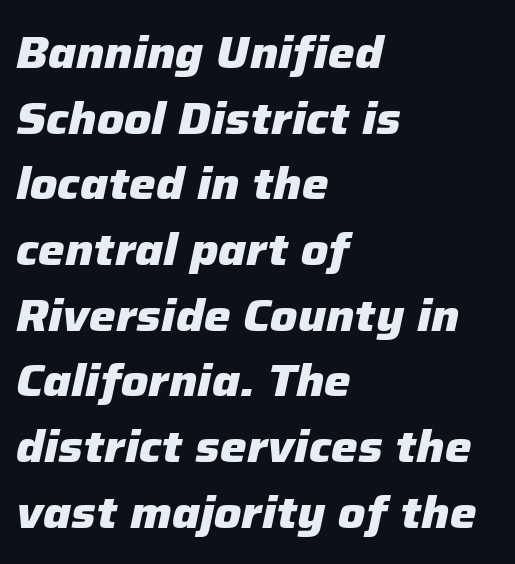
As a designer I'd log this as weight 700, bold. These lines sit exactly where default settings would place them. Does extra space separate the letters? No, they use regular spacing. Looks like regular typesetting: each glyph gets only the width it needs. The typography opts for an oblique posture over an upright one.
